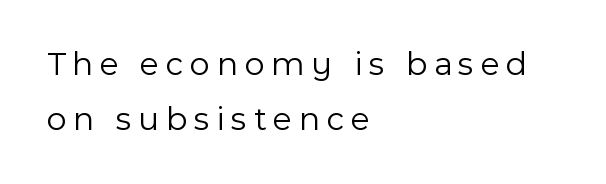
The image shows 34 px light sans-serif type, upright; set left-aligned, normal line spacing (1.61x), unusually wide letter spacing (+0.2 em), not underlined; a medium x-height.
